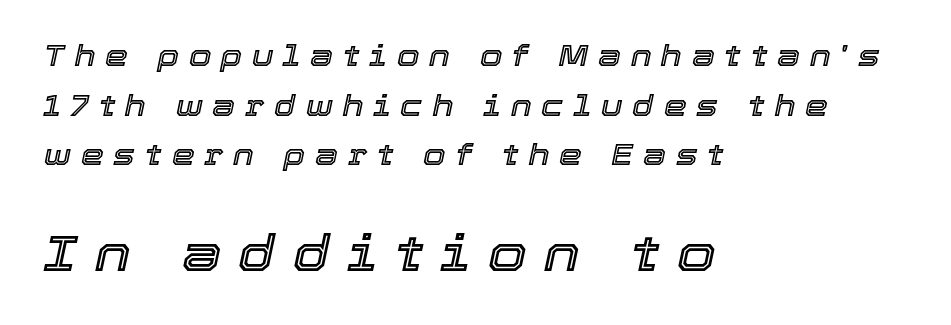
The image shows 50 px text type, italic (leaning right); set left-aligned, line spacing 1.71x, unusually wide letter spacing (+0.34 em), not underlined; the second (bottom) block is 1.72x larger; a medium x-height.
